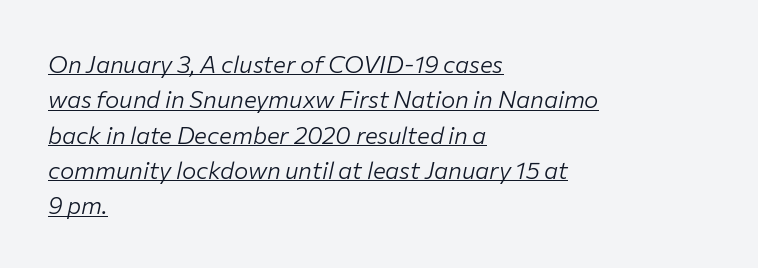
The image shows 24 px text type, italic (leaning right); set left-aligned, normal line spacing (1.47x), normal letter spacing, underlined.
